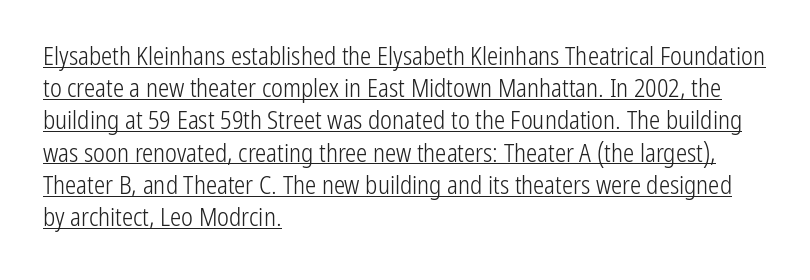
Q: Is the text bold? A: No.
Q: Is the text italic (slanted)? A: No, it is upright.
Q: Is the text underlined? A: Yes.
Q: How is the paragraph aligned? A: Left-aligned.
Q: Is the spacing between letters normal or unusually wide? A: Normal.
Q: Is the spacing between lines tight, normal or loose? A: Normal.
